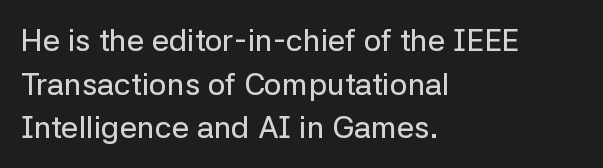
Q: Is the text italic (slanted)? A: No, it is upright.
Q: Is the typeface a serif or a sans-serif typeface? A: Sans-serif.
Q: Is the text underlined? A: No.
Q: How is the paragraph aligned? A: Left-aligned.
Q: Is the spacing between letters normal or unusually wide? A: Normal.
Q: Is the spacing between lines tight, normal or loose? A: Normal.
Q: Width (condensed, normal, or wide)? A: Normal.
Q: Stroke contrast? A: Low.
Q: x-height? A: Medium.
Q: Monospaced? A: No.
